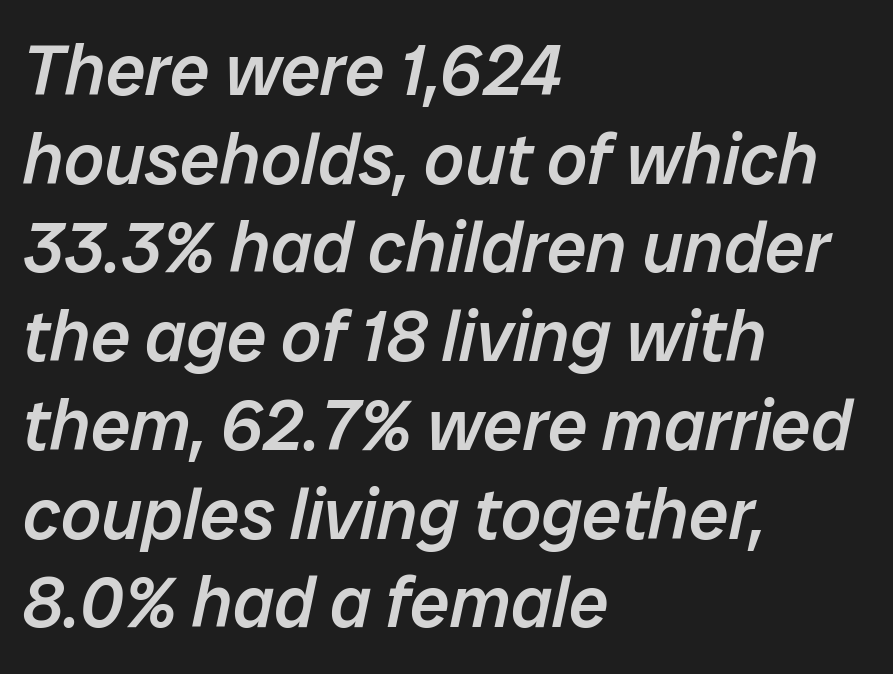
{"italic": "yes", "lean": "right", "slant_degrees": 12, "bold": "semi", "weight": "semibold", "width": "normal", "stroke_contrast": "low", "x_height": "medium", "monospaced": "no", "underline": "no", "align": "left", "line_spacing": "normal", "line_spacing_ratio": 1.25, "letter_spacing": "normal", "letter_spacing_em": 0.0, "glyph_px": 71}
